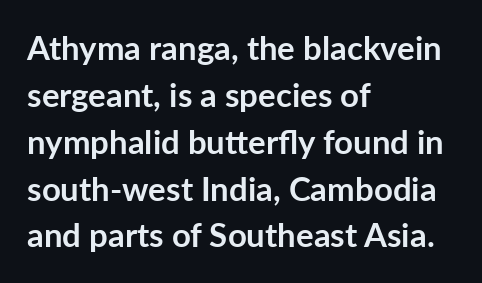
The image shows 33 px semibold sans-serif type, upright; set left-aligned, normal line spacing (1.42x), normal letter spacing, not underlined; low stroke contrast and a medium x-height.
